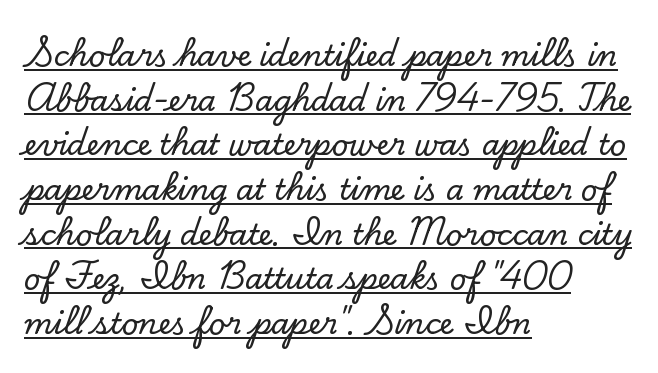
{"serif": "yes", "width": "normal", "stroke_contrast": "low", "x_height": "small", "monospaced": "no", "underline": "yes", "align": "left", "line_spacing": "normal", "line_spacing_ratio": 1.54, "letter_spacing": "normal", "letter_spacing_em": 0.0, "glyph_px": 29}
